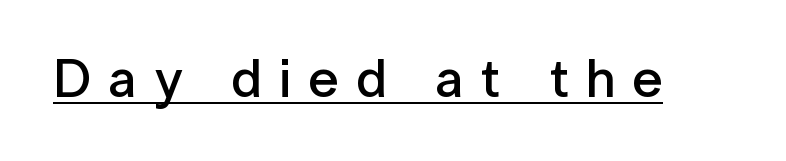
The image shows 54 px semibold sans-serif type, upright; set unusually wide letter spacing (+0.32 em), underlined; low stroke contrast and a medium x-height.
